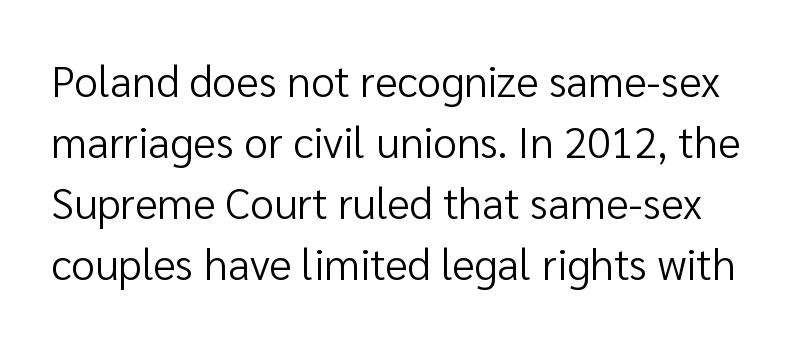
{"serif": "no", "italic": "no", "bold": "no", "weight": "regular", "width": "normal", "stroke_contrast": "low", "x_height": "medium", "monospaced": "no", "underline": "no", "line_spacing": "normal", "line_spacing_ratio": 1.42, "letter_spacing": "normal", "letter_spacing_em": 0.0, "glyph_px": 43}
